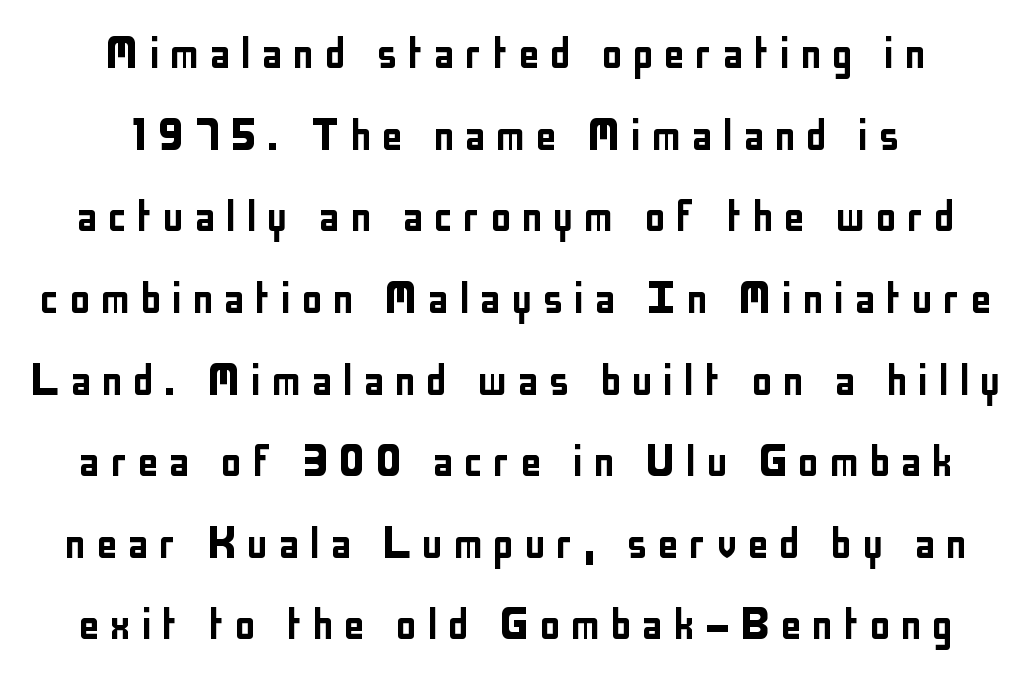
{"serif": "no", "italic": "no", "width": "condensed", "stroke_contrast": "low", "x_height": "medium", "monospaced": "no", "underline": "no", "align": "center", "line_spacing": "normal", "line_spacing_ratio": 1.57, "letter_spacing": "wide", "letter_spacing_em": 0.2, "glyph_px": 52}
